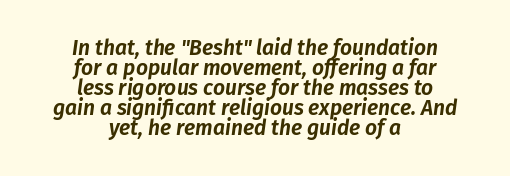
{"italic": "yes", "lean": "right", "slant_degrees": 8, "underline": "no", "align": "center", "line_spacing": "tight", "line_spacing_ratio": 0.95, "letter_spacing": "normal", "letter_spacing_em": 0.0, "glyph_px": 21}
